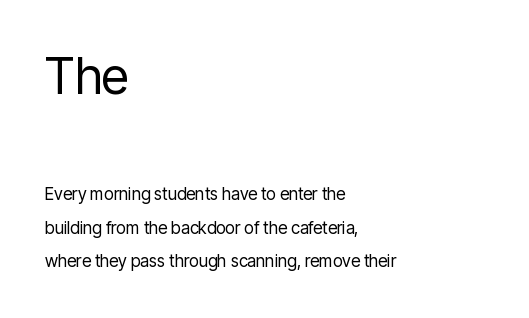
The image shows 50 px regular-weight, condensed sans-serif type, upright; set left-aligned, loose line spacing (1.97x), normal letter spacing, not underlined; the first (top) block is 2.94x larger; low stroke contrast and a medium x-height.
